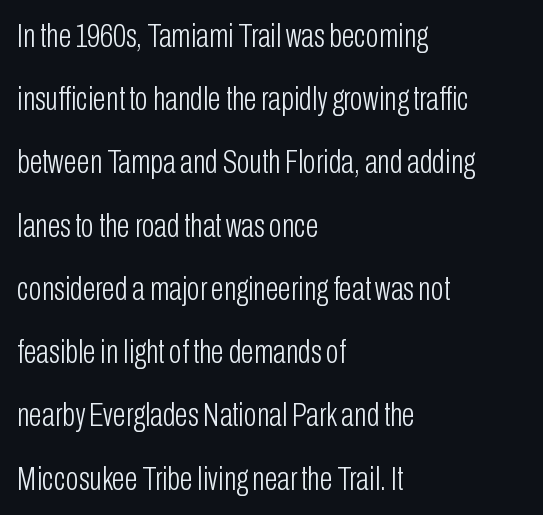
The image shows 34 px light, condensed sans-serif type, upright; set left-aligned, line spacing 1.86x, normal letter spacing, not underlined; low stroke contrast and a medium x-height.
